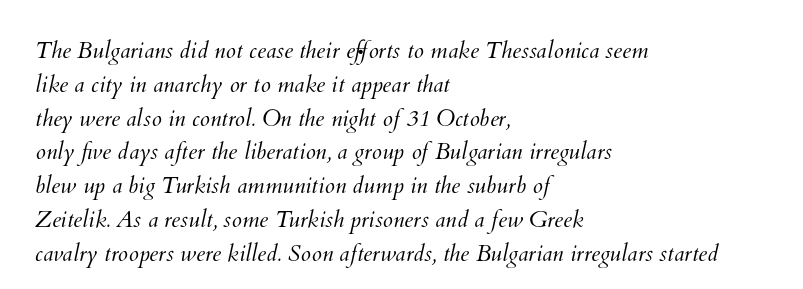
Q: Is the text bold? A: No.
Q: Is the text underlined? A: No.
Q: How is the paragraph aligned? A: Left-aligned.
Q: Is the spacing between letters normal or unusually wide? A: Normal.
Q: Is the spacing between lines tight, normal or loose? A: Normal.
